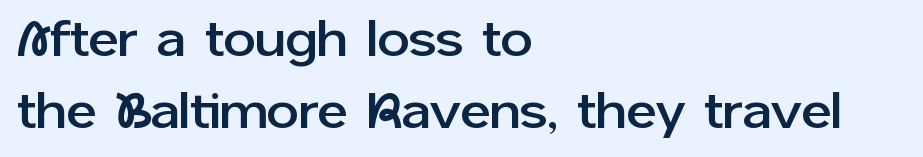
This is sans-serif lettering, the kind often seen on screens and signage. Do the characters align in a grid? No, the font is proportional. Students, observe: this is what conventionally led text looks like. Check under the words: just untouched page.
